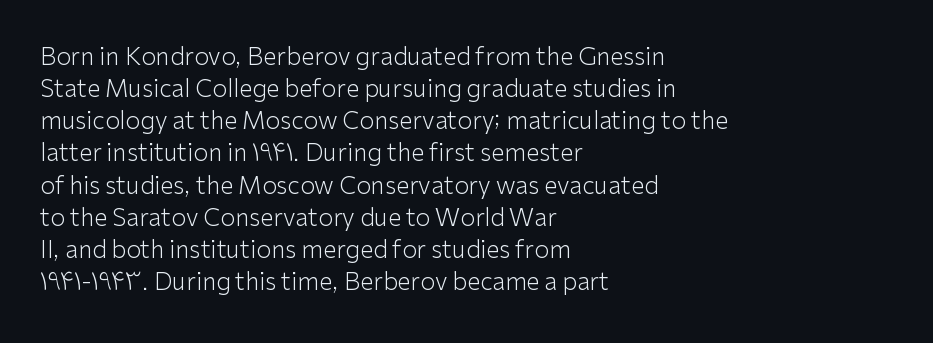
The image shows 24 px text type, upright; set left-aligned, normal line spacing (1.34x), normal letter spacing, not underlined.
